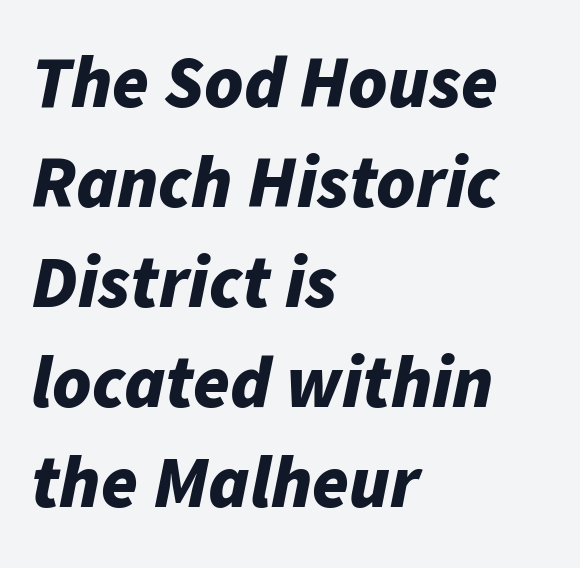
The image shows 74 px bold type, italic (leaning right); set left-aligned, normal line spacing (1.35x), normal letter spacing, not underlined; low stroke contrast and a medium x-height.
